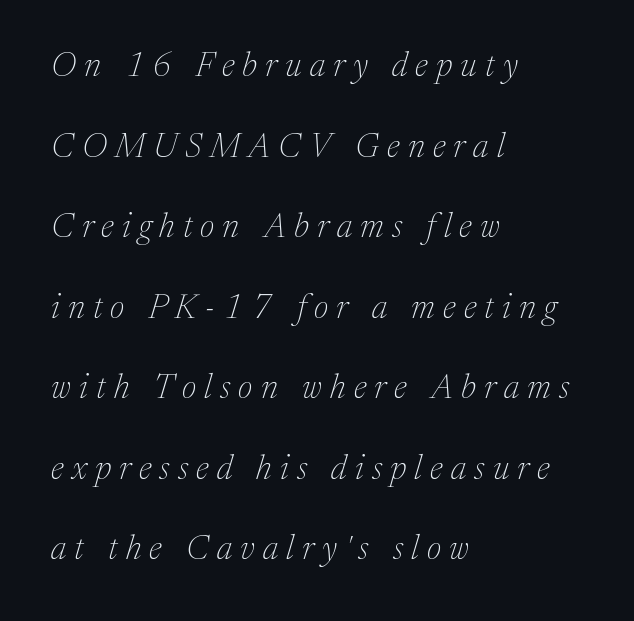
Honestly, the letter spacing is so wide it's the main thing you notice. Observe the lean: these are italic letterforms. The characters display serif detailing at their extremities. The paragraph shown leans on its left margin.
